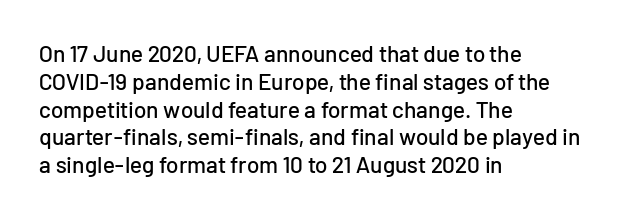
Here the glyphs are tracked normally, forming tight word shapes. The specimen omits any rule beneath the text block's lines. Vertical strokes here are truly vertical. The lines in this sample share a left origin and differ only in where they stop.
